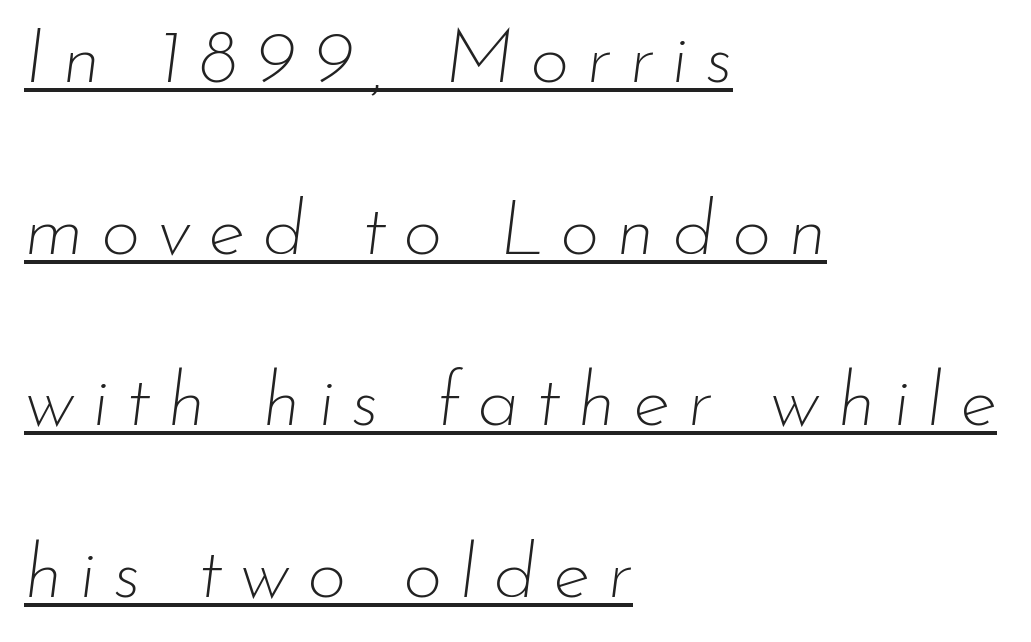
The image shows 77 px thin type, italic (leaning right); set left-aligned, loose line spacing (2.23x), unusually wide letter spacing (+0.22 em), underlined; low stroke contrast and a small x-height.
